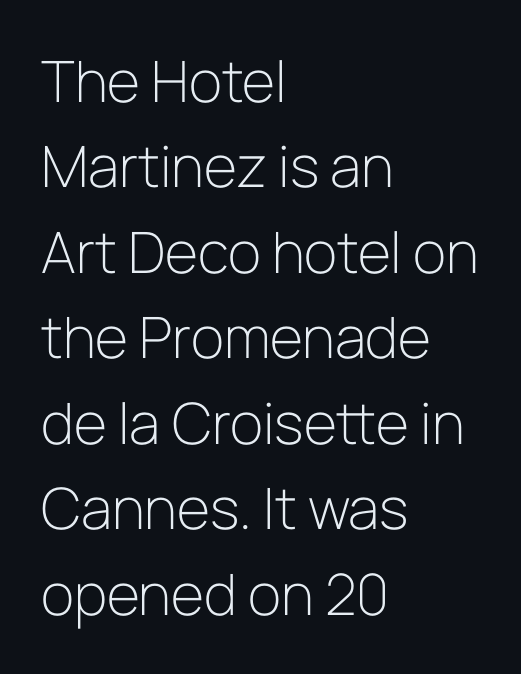
{"serif": "no", "italic": "no", "bold": "no", "weight": "light", "width": "normal", "stroke_contrast": "low", "x_height": "medium", "monospaced": "no", "underline": "no", "align": "left", "line_spacing": "normal", "line_spacing_ratio": 1.5, "letter_spacing": "normal", "letter_spacing_em": 0.0, "glyph_px": 57}
